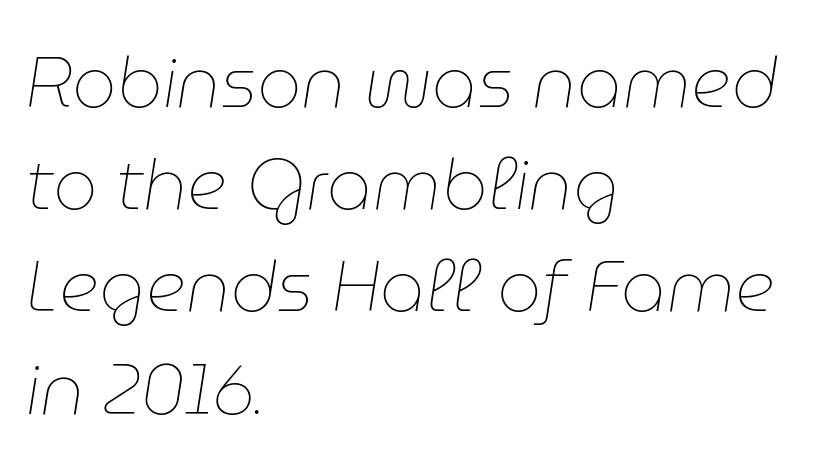
The lines are quadded left. Each row of text sits above clean, open space. The rendering uses a moderate line-height, typical for paragraphs. Caption: standard tracking, unaltered. Unbolded letterforms with no extra heft.
